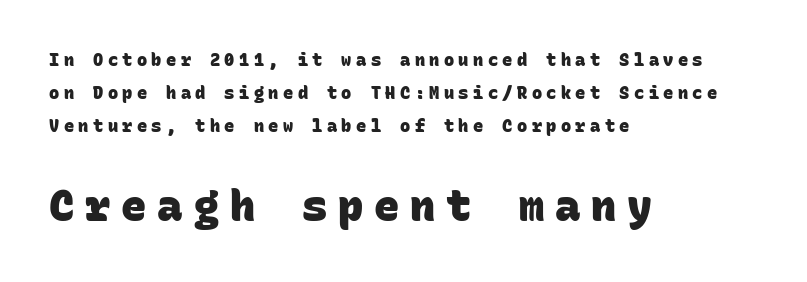
Here the designer chose a console-style face with uniform glyph widths. Bold? Absolutely — the strokes are thick and heavy. A sans-serif font was chosen for this passage. This sample is left-justified, so line endings fall wherever the words run out.
